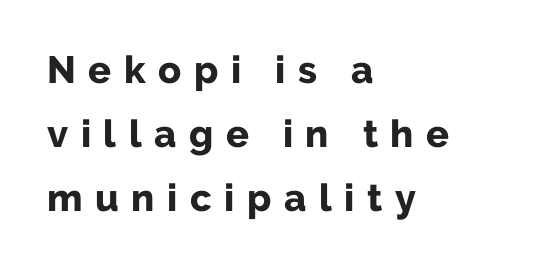
The letters advance in unequal steps, a hallmark of proportional type. Serifs: no, the terminals of the letterforms are clean. Descender tails drop into unmarked territory. Substantial extra tracking has been applied to these lines. Leading matches the norm, producing a regular column.
